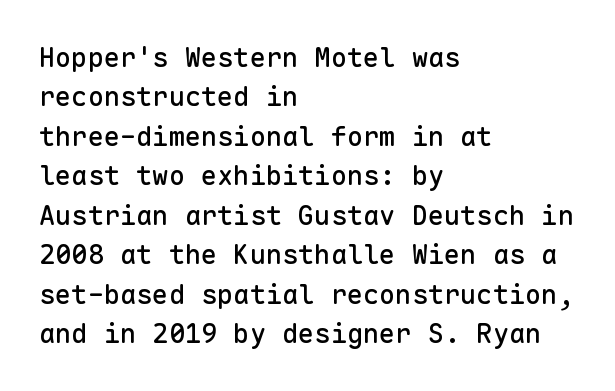
Q: Is the text italic (slanted)? A: No, it is upright.
Q: Is the text underlined? A: No.
Q: How is the paragraph aligned? A: Left-aligned.
Q: Is the spacing between letters normal or unusually wide? A: Normal.
Q: Is the spacing between lines tight, normal or loose? A: Normal.
